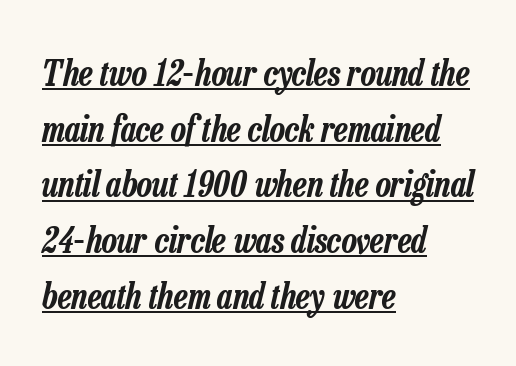
{"italic": "yes", "lean": "right", "slant_degrees": 13, "width": "condensed", "stroke_contrast": "low", "x_height": "medium", "monospaced": "no", "underline": "yes", "align": "left", "line_spacing": "normal", "line_spacing_ratio": 1.59, "letter_spacing": "normal", "letter_spacing_em": 0.0, "glyph_px": 35}
